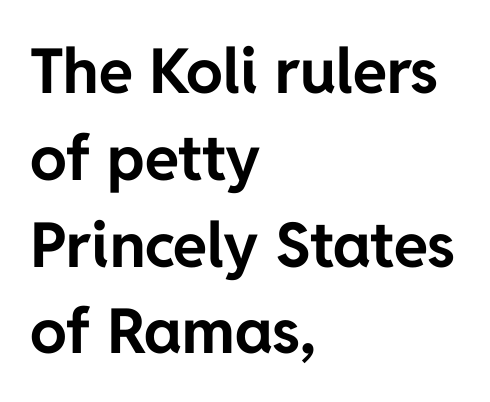
The letters sit at their default tracking, neither squeezed nor spread. Teacher's note: observe the even left margin — that is flush-left alignment. Weight check: bold — yes, fully. The font's upright variant was chosen for this text. Each new line begins a customary step beneath the previous one. A sans-serif font was chosen for this passage.
